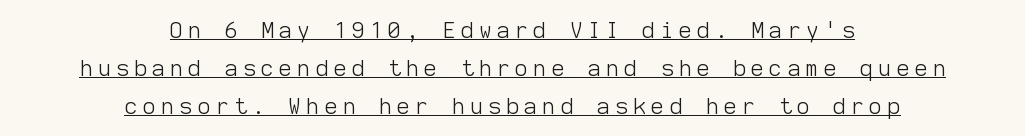
{"italic": "no", "bold": "no", "underline": "yes", "align": "center", "line_spacing_ratio": 1.72, "letter_spacing": "wide", "letter_spacing_em": 0.25, "glyph_px": 22}
